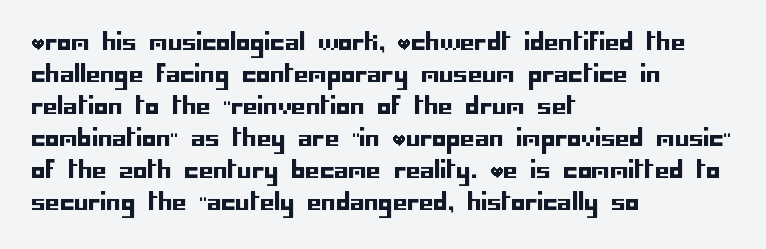
The image shows 23 px text type, upright; set left-aligned, normal line spacing (1.39x), normal letter spacing, not underlined.
